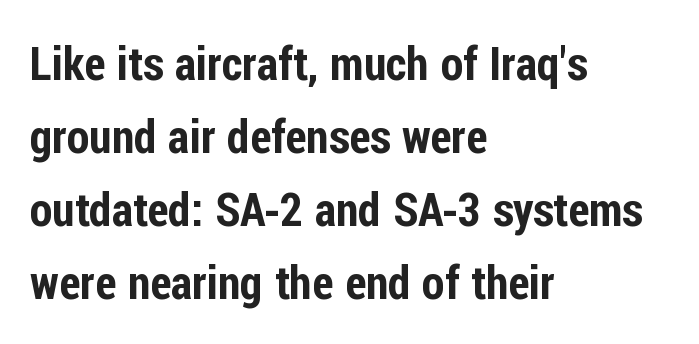
The image shows 46 px condensed sans-serif type, upright; set left-aligned, normal line spacing (1.59x), normal letter spacing, not underlined; low stroke contrast and a medium x-height.
